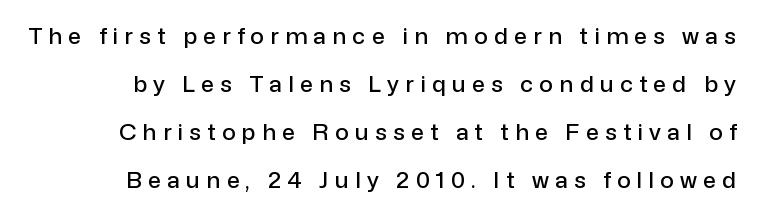
Anything drawn beneath the words? Only blank space. The letterforms stand isolated, each surrounded by extra space. Summary of vertical rhythm: relaxed, with wide interline spacing. The lettering holds an erect, upright posture throughout.
